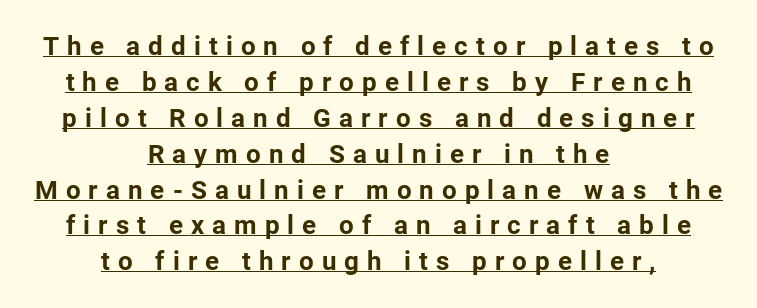
A rule runs beneath these lines of type. Regular leading. Tracking value appears strongly positive — letters spread wide. Every stem runs plumb, perpendicular to the baseline.
